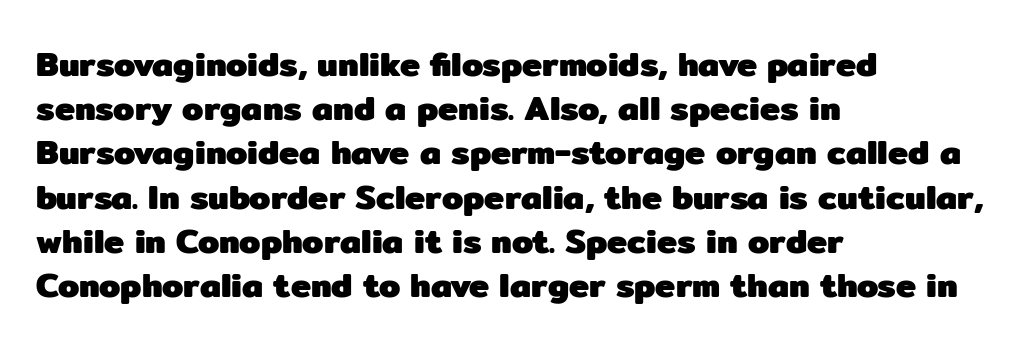
The image shows 34 px heavy sans-serif type, upright; set left-aligned, normal line spacing (1.3x), normal letter spacing, not underlined; low stroke contrast and a medium x-height.
